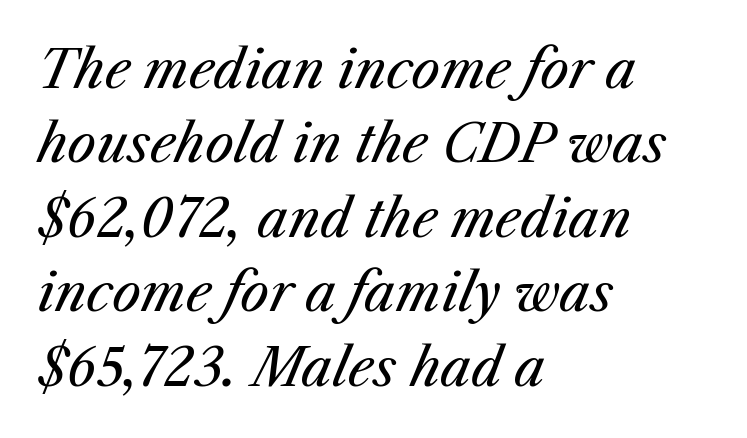
{"italic": "yes", "lean": "right", "slant_degrees": 25, "bold": "no", "weight": "regular", "width": "normal", "stroke_contrast": "medium", "x_height": "medium", "monospaced": "no", "underline": "no", "align": "left", "line_spacing": "normal", "line_spacing_ratio": 1.46, "letter_spacing": "normal", "letter_spacing_em": 0.0, "glyph_px": 51}
